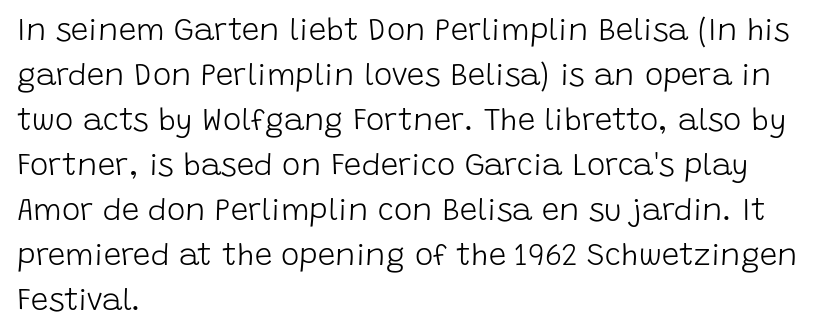
Q: Is the text bold? A: No.
Q: Is the text italic (slanted)? A: No, it is upright.
Q: Is the typeface a serif or a sans-serif typeface? A: Sans-serif.
Q: Is the text underlined? A: No.
Q: How is the paragraph aligned? A: Left-aligned.
Q: Is the spacing between letters normal or unusually wide? A: Normal.
Q: Is the spacing between lines tight, normal or loose? A: Normal.
Q: Width (condensed, normal, or wide)? A: Normal.
Q: Stroke contrast? A: Low.
Q: x-height? A: Large.
Q: Monospaced? A: No.
